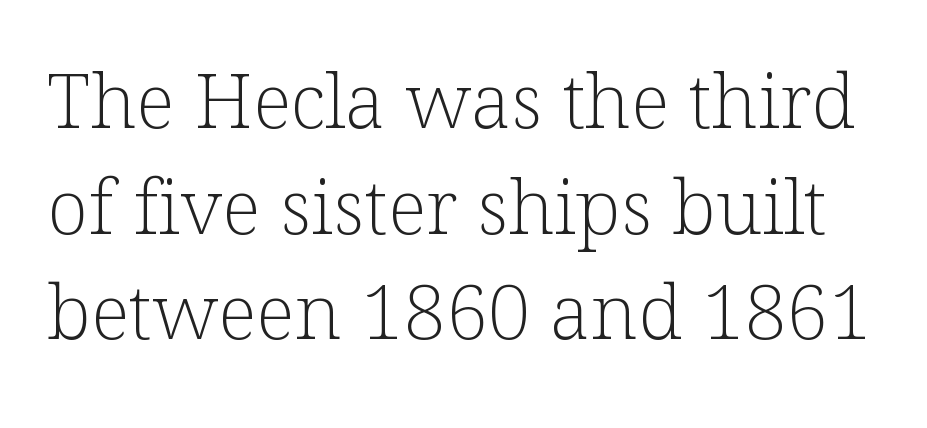
The rendering uses a moderate line-height, typical for paragraphs. A quiet, ordinary-to-light weight characterises the typeface. The font's upright variant was chosen for this text. The typeface chosen for these lines features serifs. A bare baseline throughout the passage. Short note: letters normally spaced.
